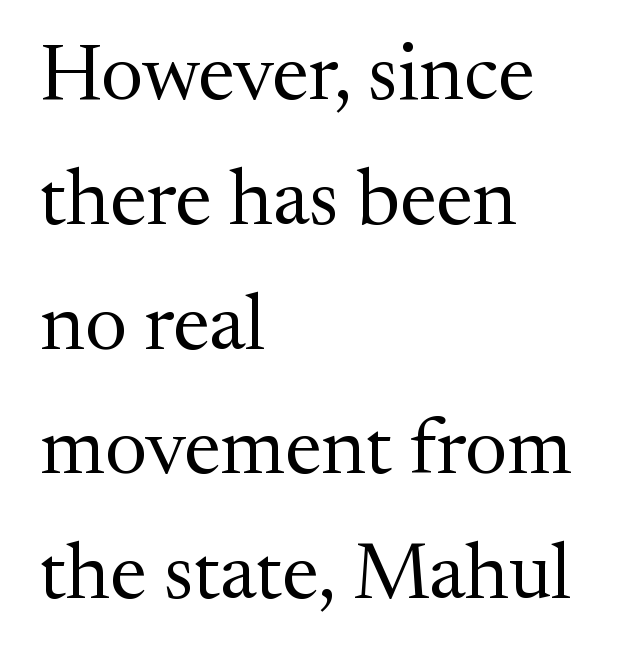
{"serif": "yes", "italic": "no", "bold": "no", "weight": "regular", "width": "normal", "stroke_contrast": "medium", "x_height": "medium", "monospaced": "no", "underline": "no", "align": "left", "line_spacing": "normal", "line_spacing_ratio": 1.58, "letter_spacing": "normal", "letter_spacing_em": 0.0, "glyph_px": 79}
